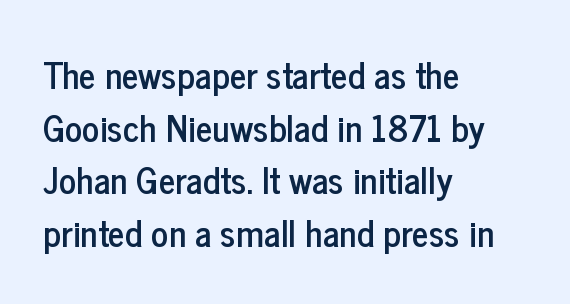
Q: Is the text italic (slanted)? A: No, it is upright.
Q: Is the typeface a serif or a sans-serif typeface? A: Sans-serif.
Q: Is the text underlined? A: No.
Q: How is the paragraph aligned? A: Left-aligned.
Q: Is the spacing between letters normal or unusually wide? A: Normal.
Q: Is the spacing between lines tight, normal or loose? A: Normal.
Q: Width (condensed, normal, or wide)? A: Condensed.
Q: Stroke contrast? A: Low.
Q: x-height? A: Medium.
Q: Monospaced? A: No.
